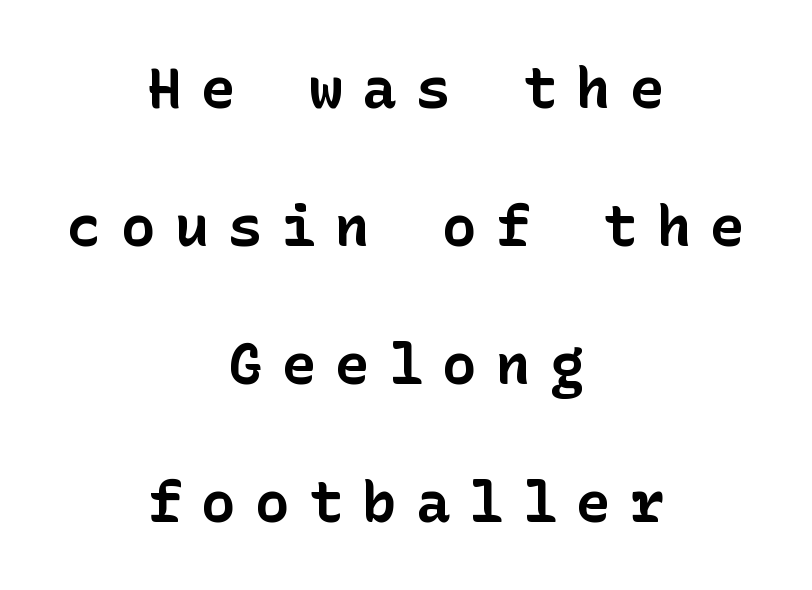
Q: Is the text bold? A: Yes.
Q: Is the text italic (slanted)? A: No, it is upright.
Q: Is the typeface a serif or a sans-serif typeface? A: Sans-serif.
Q: Is the text underlined? A: No.
Q: How is the paragraph aligned? A: Centered.
Q: Is the spacing between letters normal or unusually wide? A: Unusually wide.
Q: Is the spacing between lines tight, normal or loose? A: Loose.
Q: Width (condensed, normal, or wide)? A: Normal.
Q: Stroke contrast? A: Low.
Q: x-height? A: Medium.
